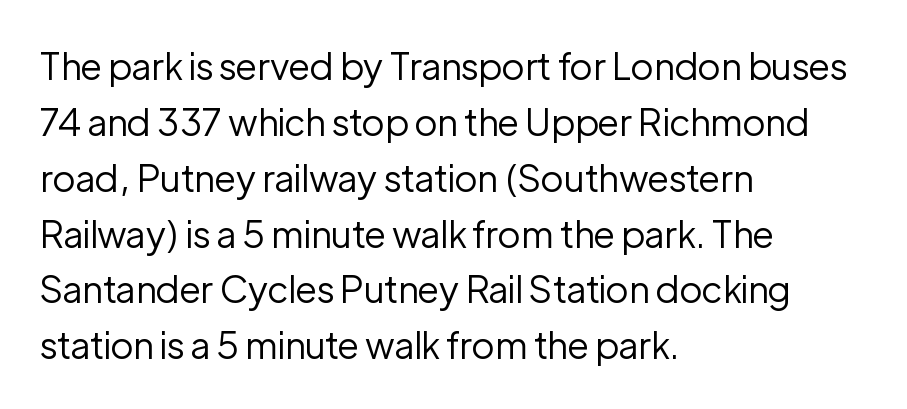
Descenders are the only things crossing below the line. Think of a printed novel: that variable character pitch is what you see here. Evenly set lines give the paragraph a standard silhouette. Caption: face not bold, strokes unweighted. The rag falls on the right side of this text block. The letters stand upright; this is a roman face.
